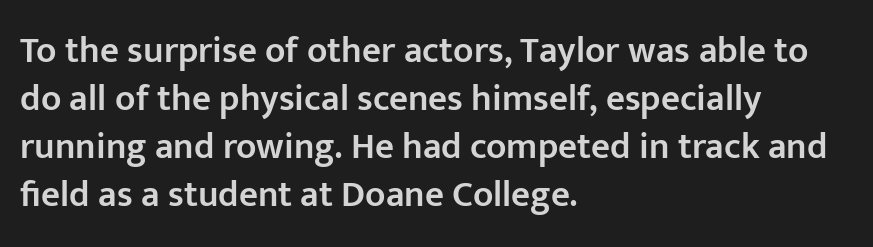
The image shows 37 px semibold sans-serif type, upright; set left-aligned, normal line spacing (1.3x), normal letter spacing, not underlined; low stroke contrast and a medium x-height.
